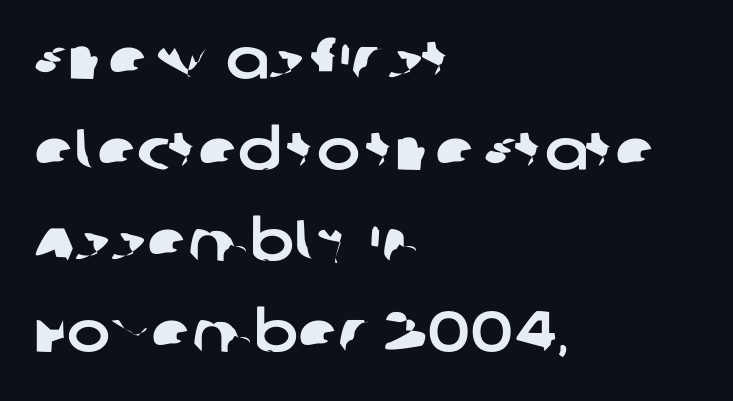
The image shows 58 px sans-serif type; set left-aligned, normal line spacing (1.57x), normal letter spacing, not underlined; low stroke contrast and a large x-height.
